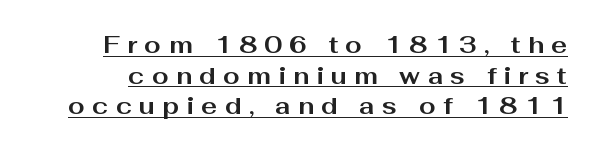
Decoration check: the copy is underlined. The type is letterspaced generously, with wide tracking. I'd describe the lettering as bold — thick and assertive. How would I describe the line gaps? Plain and ordinary.
